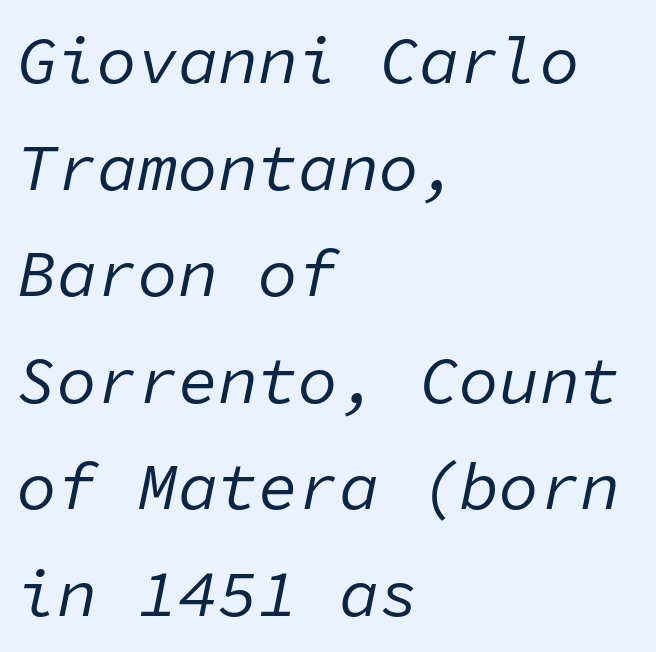
Q: Is the text bold? A: No.
Q: Is the text italic (slanted)? A: Yes, it leans right by about 11 degrees.
Q: Is the text underlined? A: No.
Q: How is the paragraph aligned? A: Left-aligned.
Q: Is the spacing between letters normal or unusually wide? A: Normal.
Q: Is the spacing between lines tight, normal or loose? A: Normal.
Q: Width (condensed, normal, or wide)? A: Normal.
Q: Stroke contrast? A: Low.
Q: x-height? A: Medium.
Q: Monospaced? A: Yes.
